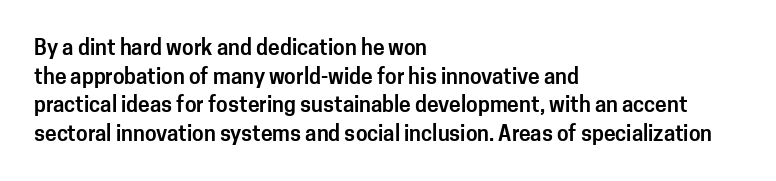
The rendering keeps characters at their native spacing. Does the lettering tilt? It doesn't — this is upright. Descender tails drop into unmarked territory. The lines sit at an ordinary, default distance from one another. One-word summary of the alignment: left.
